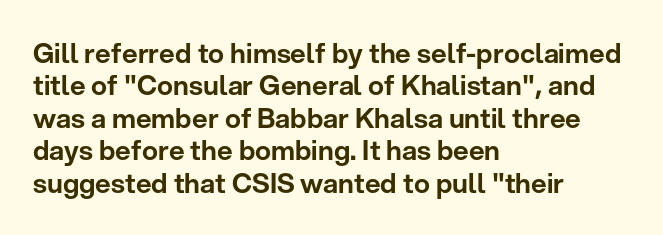
The image shows 27 px text type, upright; set left-aligned, line spacing 1.2x, normal letter spacing, not underlined.
